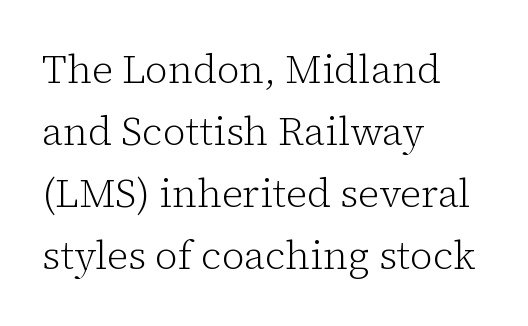
The font's upright variant was chosen for this text. The weight tops out at a normal text grade. Quick note: underline off. Left-aligned paragraph, ragged on the right.
